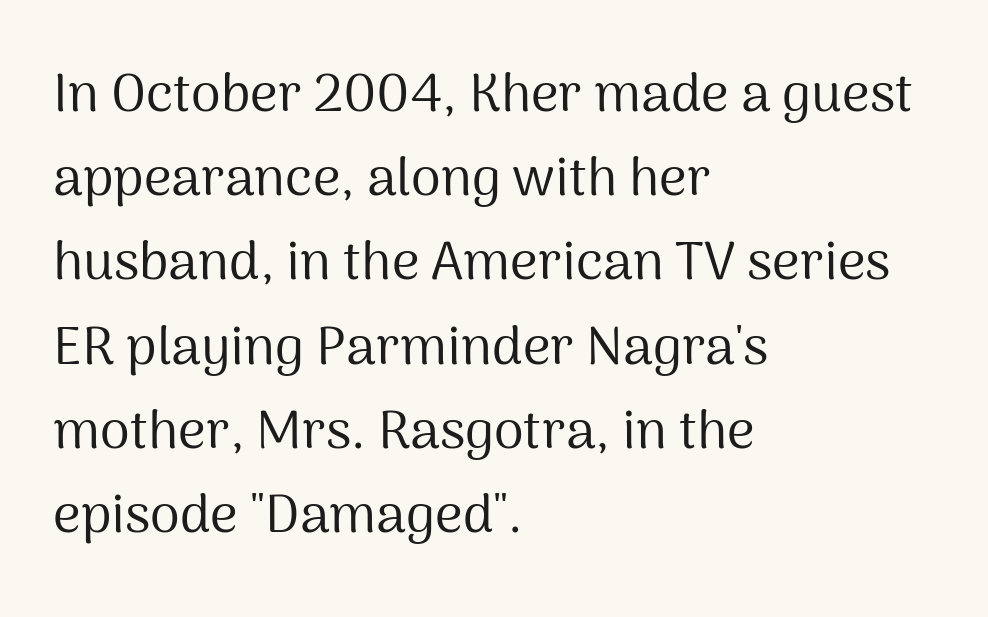
Quick note: not italic, upright. The setting favours the left margin, as ordinary paragraphs usually do. Character widths vary here, with narrow letters taking less room than wide ones. No heavy texture on the line: the type isn't bold. You can tell from the bare stems that sans-serif type was used.
